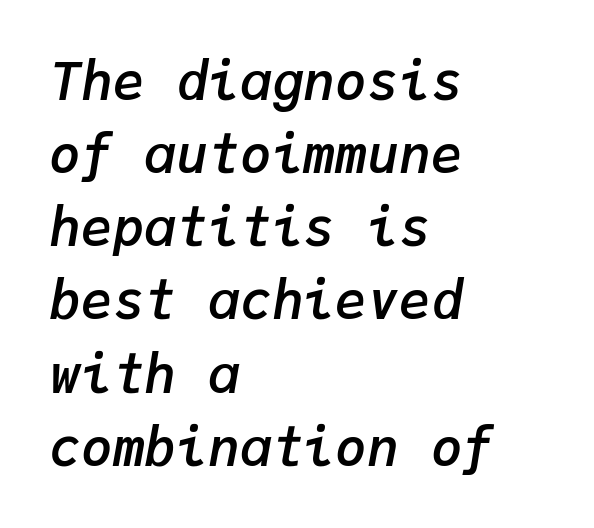
The image shows 53 px semibold type, italic (leaning right), monospaced; set left-aligned, normal line spacing (1.38x), normal letter spacing, not underlined; low stroke contrast and a medium x-height.
